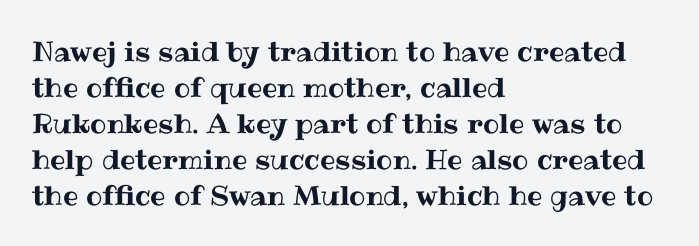
{"italic": "no", "underline": "no", "align": "left", "line_spacing": "normal", "line_spacing_ratio": 1.33, "letter_spacing": "normal", "letter_spacing_em": 0.0, "glyph_px": 27}
